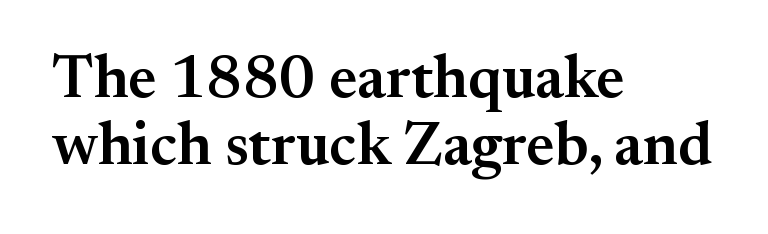
Q: Is the text bold? A: Semi-bold.
Q: Is the text italic (slanted)? A: No, it is upright.
Q: Is the typeface a serif or a sans-serif typeface? A: Serif.
Q: Is the text underlined? A: No.
Q: How is the paragraph aligned? A: Left-aligned.
Q: Is the spacing between letters normal or unusually wide? A: Normal.
Q: Is the spacing between lines tight, normal or loose? A: Tight.
Q: Width (condensed, normal, or wide)? A: Normal.
Q: Stroke contrast? A: Medium.
Q: x-height? A: Small.
Q: Monospaced? A: No.
